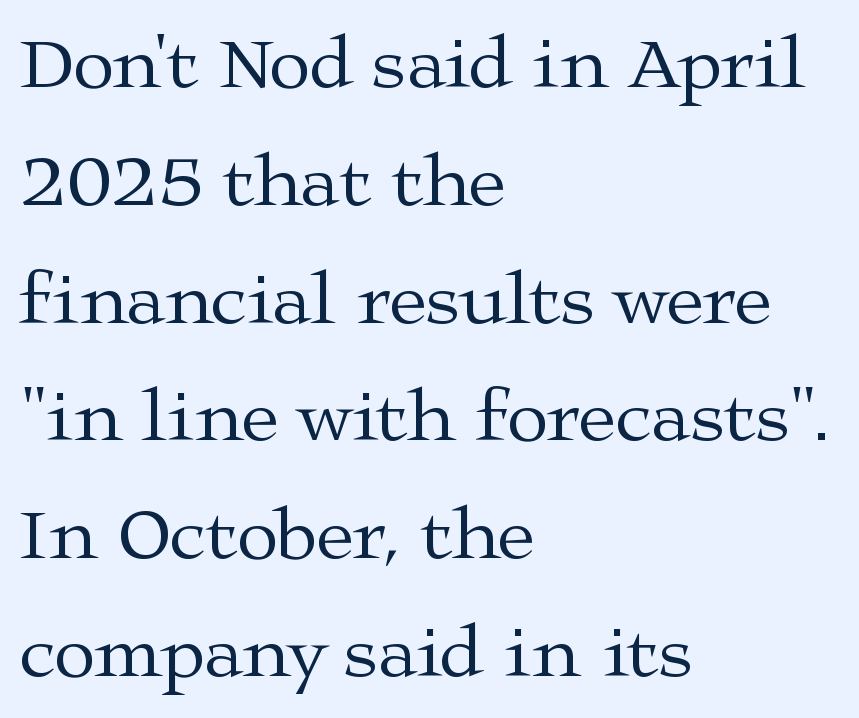
The horizontal fit of the characters is conventional and even. Caption: multi-line text, flush left, ragged right. Posture: upright roman. A light-to-regular cut is what we see here.
